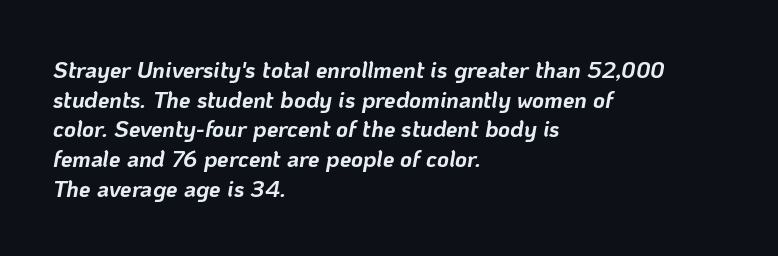
Characters are canted at an angle relative to the baseline's perpendicular. Caption: bold face, heavy strokes. The rendering uses a moderate line-height, typical for paragraphs. Compared with a centered layout, this one pins lines to the left instead. You could call the tracking neutral — neither tight nor loose. The baseline area is clear.
